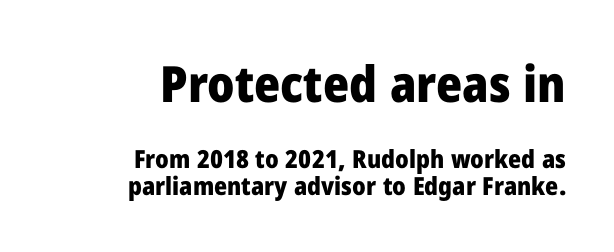
Q: Is the text bold? A: Yes.
Q: Is the text italic (slanted)? A: No, it is upright.
Q: Is the typeface a serif or a sans-serif typeface? A: Sans-serif.
Q: Is the text underlined? A: No.
Q: How is the paragraph aligned? A: Right-aligned.
Q: Is the spacing between letters normal or unusually wide? A: Normal.
Q: Is the spacing between lines tight, normal or loose? A: Tight.
Q: Which block of text is set in a larger size, the first (top) or the second (bottom)? A: The first (top) one.
Q: Width (condensed, normal, or wide)? A: Normal.
Q: Stroke contrast? A: Low.
Q: x-height? A: Medium.
Q: Monospaced? A: No.
